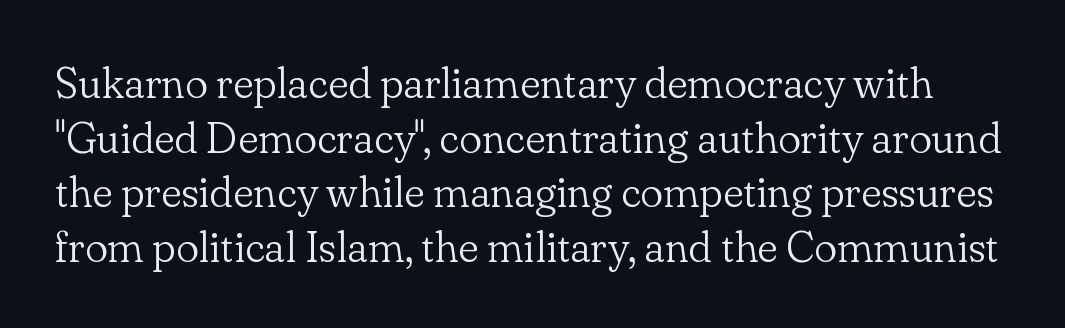
Q: Is the text bold? A: No.
Q: Is the text italic (slanted)? A: No, it is upright.
Q: Is the typeface a serif or a sans-serif typeface? A: Serif.
Q: Is the text underlined? A: No.
Q: Is the spacing between letters normal or unusually wide? A: Normal.
Q: Is the spacing between lines tight, normal or loose? A: Normal.
Q: Width (condensed, normal, or wide)? A: Normal.
Q: Stroke contrast? A: Low.
Q: x-height? A: Small.
Q: Monospaced? A: No.
